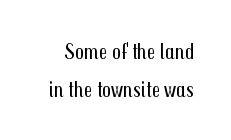
The lettering stays uniformly vertical, giving the passage a roman look. Letter spacing: default. The typeface has the unassuming heft of standard copy or less. The passage shown is not underscored anywhere.
